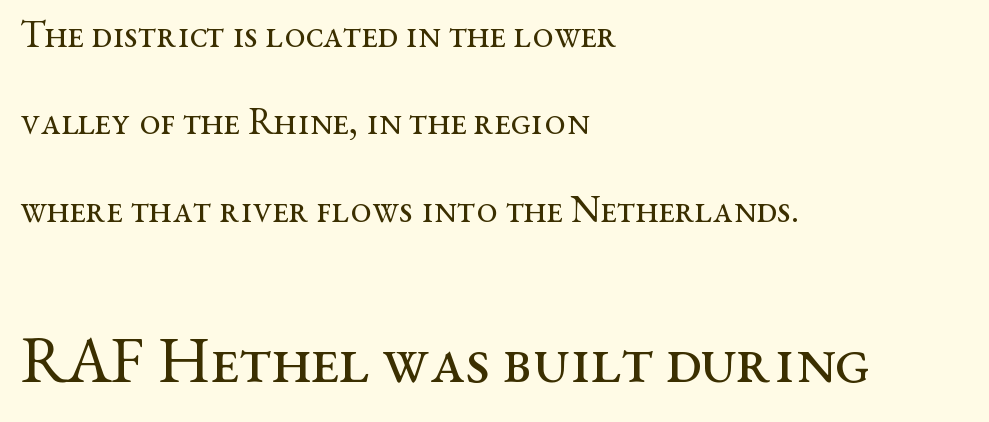
The image shows 66 px regular-weight, wide serif type, upright; set left-aligned, loose line spacing (2.3x), normal letter spacing, not underlined; the second (bottom) block is 1.74x larger; medium stroke contrast and a medium x-height.
